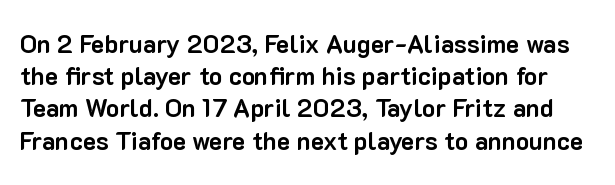
The image shows 25 px bold type, upright; set normal line spacing (1.29x), normal letter spacing, not underlined.
